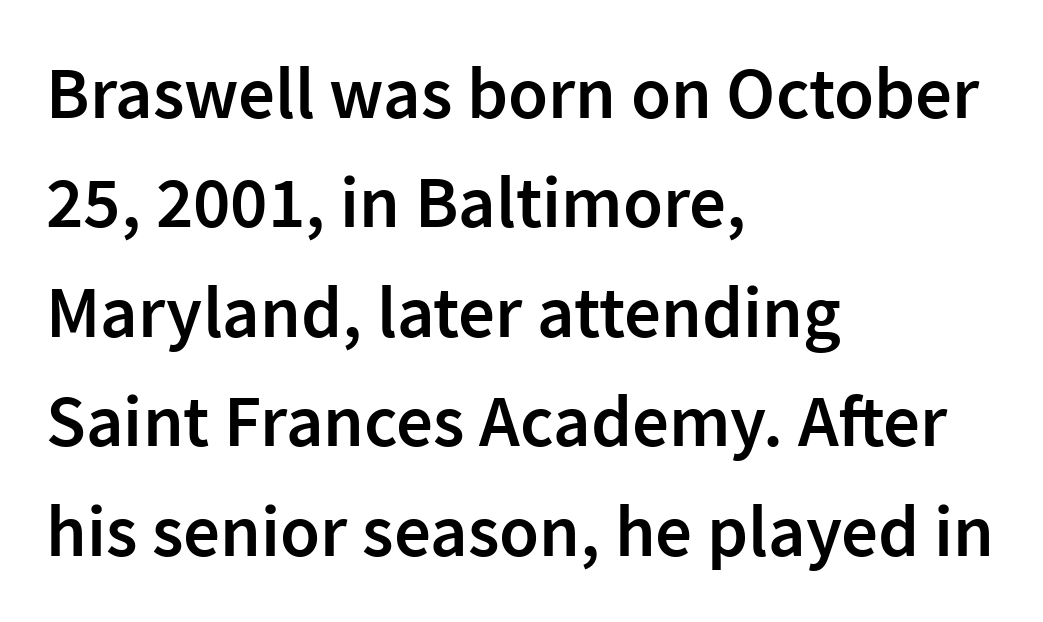
{"serif": "no", "italic": "no", "bold": "semi", "weight": "semibold", "width": "normal", "stroke_contrast": "low", "x_height": "medium", "monospaced": "no", "underline": "no", "align": "left", "line_spacing": "normal", "line_spacing_ratio": 1.5, "letter_spacing": "normal", "letter_spacing_em": 0.0, "glyph_px": 73}
